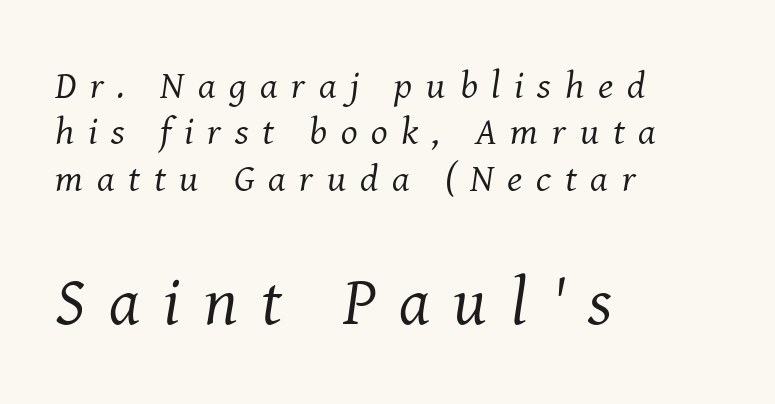
Q: Is the text bold? A: No.
Q: Is the text italic (slanted)? A: Yes, it leans right by about 8 degrees.
Q: Is the typeface a serif or a sans-serif typeface? A: Serif.
Q: Is the text underlined? A: No.
Q: How is the paragraph aligned? A: Left-aligned.
Q: Is the spacing between letters normal or unusually wide? A: Unusually wide.
Q: Which block of text is set in a larger size, the first (top) or the second (bottom)? A: The second (bottom) one.
Q: Width (condensed, normal, or wide)? A: Normal.
Q: Stroke contrast? A: Medium.
Q: x-height? A: Medium.
Q: Monospaced? A: No.
